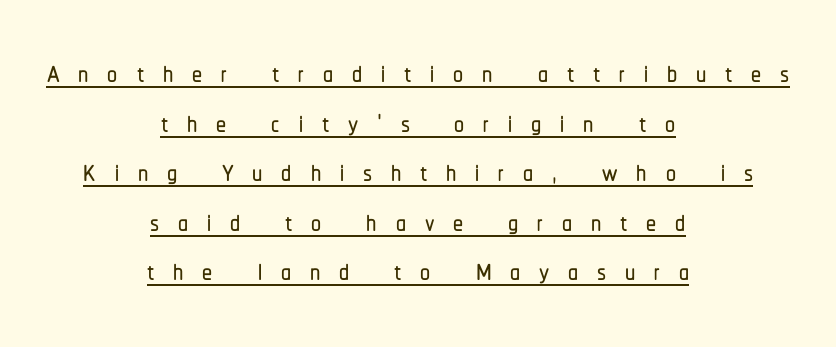
Check the space under the baseline: a stroke is drawn there. The rendering positions every line midway between the sides. Letterform terminals end flat and unadorned throughout the passage. Ascenders rise straight up at ninety degrees. The rendering inserts visible extra space after every character. Here the designer chose a conventional face with non-uniform glyph widths.
